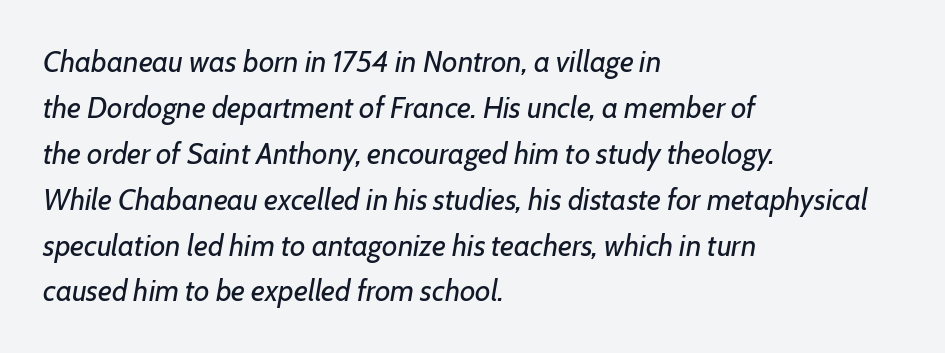
{"italic": "yes", "lean": "right", "slant_degrees": 7, "bold": "no", "weight": "regular", "width": "normal", "stroke_contrast": "low", "x_height": "medium", "monospaced": "no", "underline": "no", "align": "left", "line_spacing": "normal", "line_spacing_ratio": 1.53, "letter_spacing": "normal", "letter_spacing_em": 0.0, "glyph_px": 30}
